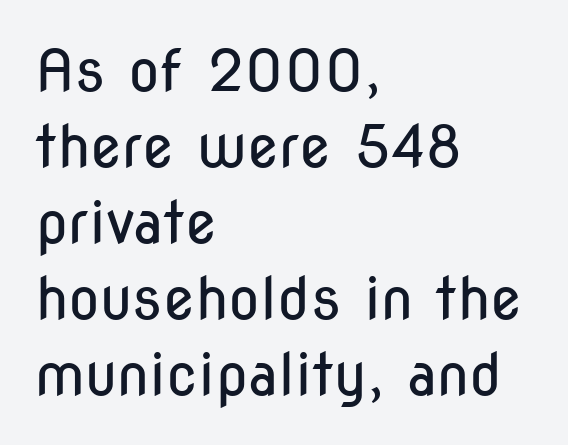
Q: Is the text bold? A: No.
Q: Is the text italic (slanted)? A: No, it is upright.
Q: Is the typeface a serif or a sans-serif typeface? A: Sans-serif.
Q: Is the text underlined? A: No.
Q: How is the paragraph aligned? A: Left-aligned.
Q: Is the spacing between letters normal or unusually wide? A: Normal.
Q: Is the spacing between lines tight, normal or loose? A: Normal.
Q: Width (condensed, normal, or wide)? A: Condensed.
Q: Stroke contrast? A: Low.
Q: x-height? A: Medium.
Q: Monospaced? A: No.
